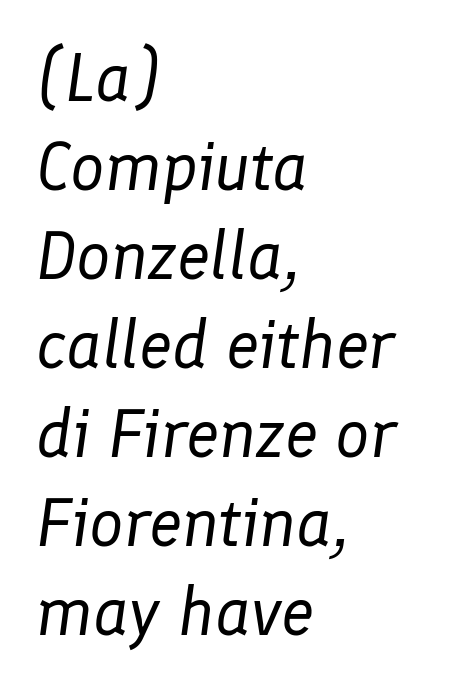
Q: Is the text bold? A: No.
Q: Is the text italic (slanted)? A: Yes, it leans right by about 8 degrees.
Q: Is the text underlined? A: No.
Q: How is the paragraph aligned? A: Left-aligned.
Q: Is the spacing between letters normal or unusually wide? A: Normal.
Q: Is the spacing between lines tight, normal or loose? A: Normal.
Q: Width (condensed, normal, or wide)? A: Normal.
Q: Stroke contrast? A: Low.
Q: x-height? A: Medium.
Q: Monospaced? A: No.
